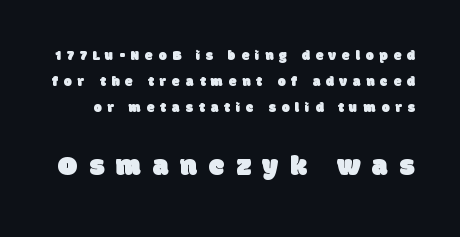
Caption: expanded tracking, letters set apart. A typesetter would label this face a sans. Note: smaller setting up top, larger setting below. Just letters on the line, the space beneath them empty. Here the designer chose a conventional face with non-uniform glyph widths.
